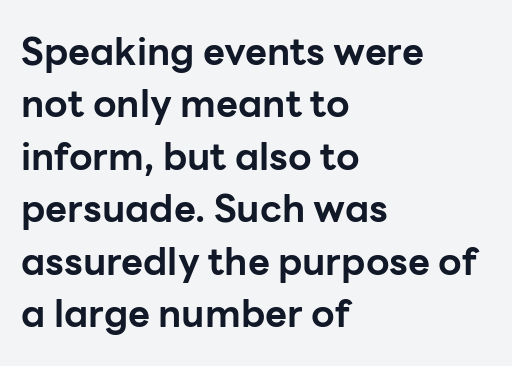
This is roman type, the default non-slanted kind. The foot of each line stays bare and open. Character widths vary here, with narrow letters taking less room than wide ones. Successive baselines arrive at the customary interval. These lines keep a tight, regular rhythm from letter to letter.
